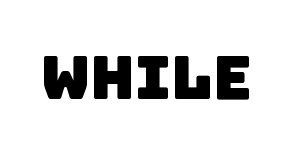
Q: Is the typeface a serif or a sans-serif typeface? A: Sans-serif.
Q: Is the text underlined? A: No.
Q: Is the spacing between letters normal or unusually wide? A: Normal.
Q: Width (condensed, normal, or wide)? A: Normal.
Q: Stroke contrast? A: Low.
Q: x-height? A: Large.
Q: Monospaced? A: No.
